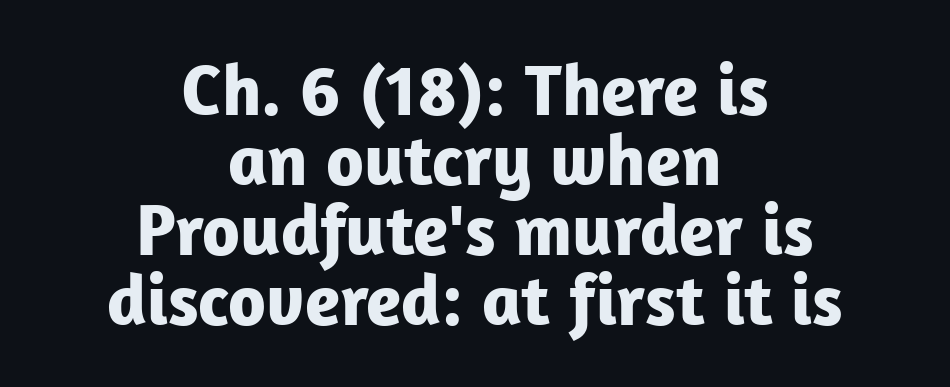
{"serif": "no", "italic": "no", "bold": "yes", "weight": "bold", "width": "normal", "stroke_contrast": "low", "x_height": "medium", "monospaced": "no", "underline": "no", "align": "center", "line_spacing": "tight", "line_spacing_ratio": 0.96, "letter_spacing": "normal", "letter_spacing_em": 0.0, "glyph_px": 73}
